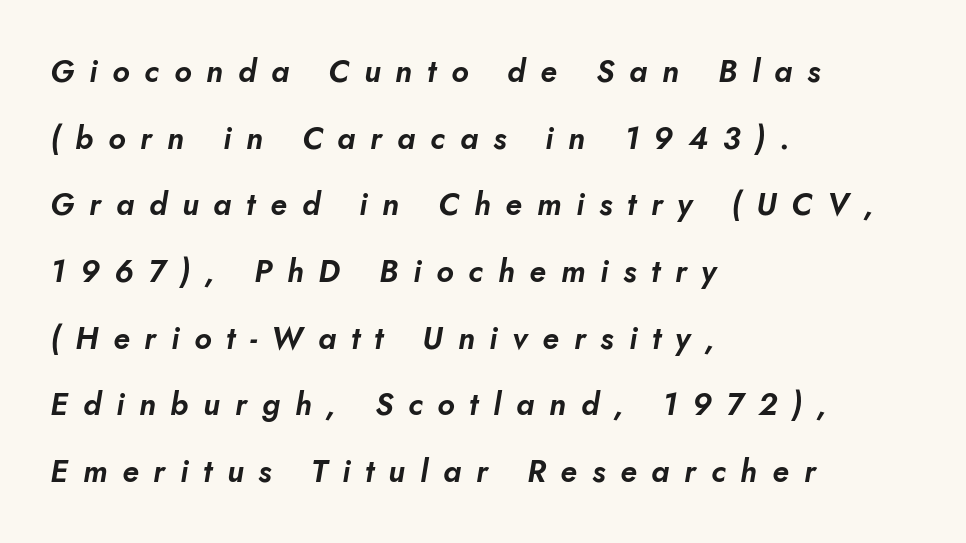
Q: Is the text italic (slanted)? A: Yes, it leans right by about 10 degrees.
Q: Is the text underlined? A: No.
Q: How is the paragraph aligned? A: Left-aligned.
Q: Is the spacing between letters normal or unusually wide? A: Unusually wide.
Q: Is the spacing between lines tight, normal or loose? A: Loose.
Q: Width (condensed, normal, or wide)? A: Normal.
Q: Stroke contrast? A: Low.
Q: x-height? A: Small.
Q: Monospaced? A: No.
